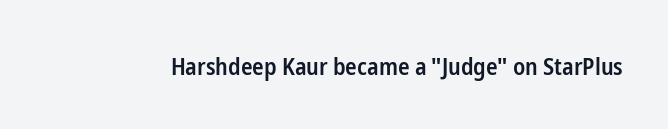
{"italic": "no", "bold": "semi", "underline": "no", "letter_spacing": "normal", "letter_spacing_em": 0.0, "glyph_px": 24}
